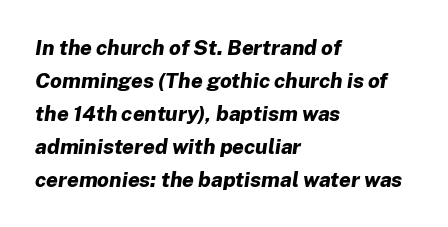
Layout note: lines flush left. These lines sit exactly where default settings would place them. The characters look thick and weighty, a clear bold. Each row of text sits above clean, open space.
